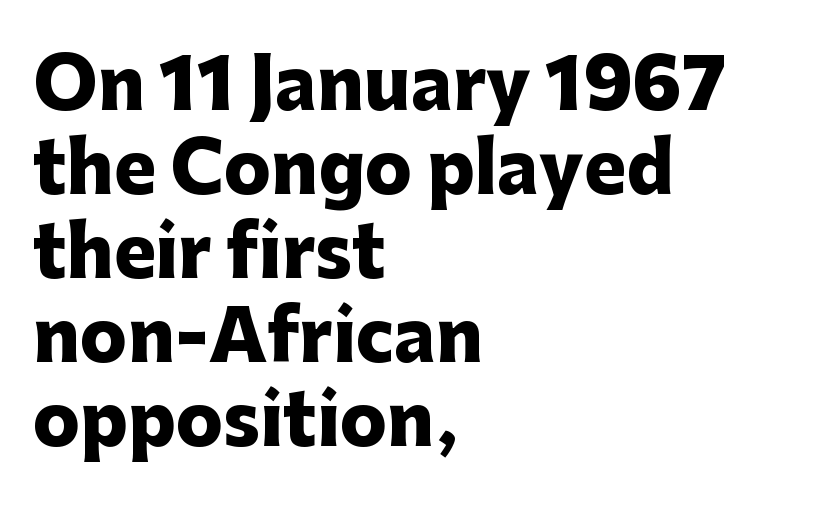
{"serif": "no", "italic": "no", "bold": "yes", "weight": "heavy", "width": "normal", "stroke_contrast": "low", "x_height": "medium", "monospaced": "no", "underline": "no", "align": "left", "line_spacing_ratio": 1.2, "letter_spacing": "normal", "letter_spacing_em": 0.0, "glyph_px": 70}
